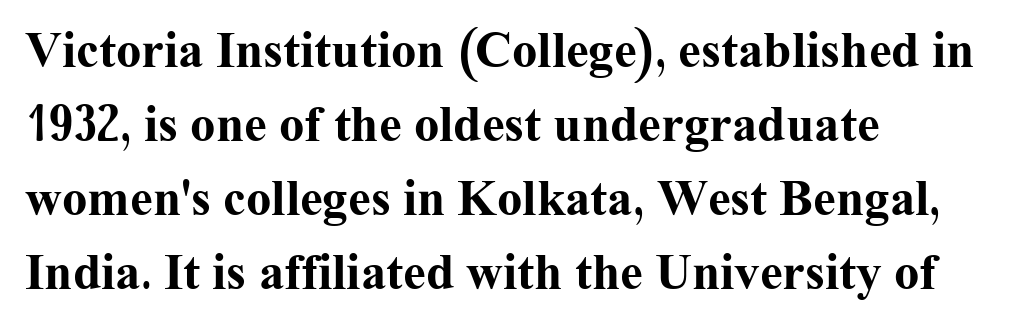
Typographic density is high because the face is bold. Unlike italic type, these characters show no tilt at all. A normal amount of white space separates one row of letters from the next. I'd call this a serif setting — the letters wear small feet.
